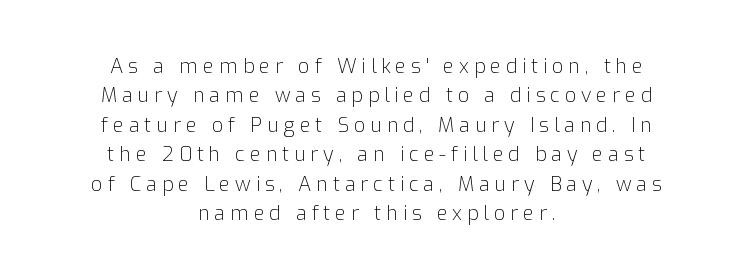
The line texture is sparse and dotted thanks to wide tracking. The foot of each line stays bare and open. Reading down the block, each line starts at a different indent, mirrored at its end. No italicization has been applied; the sample stays upright. The leading is moderate, giving the passage an even texture. This reads as an unemphasized weight, regular at the heaviest.
